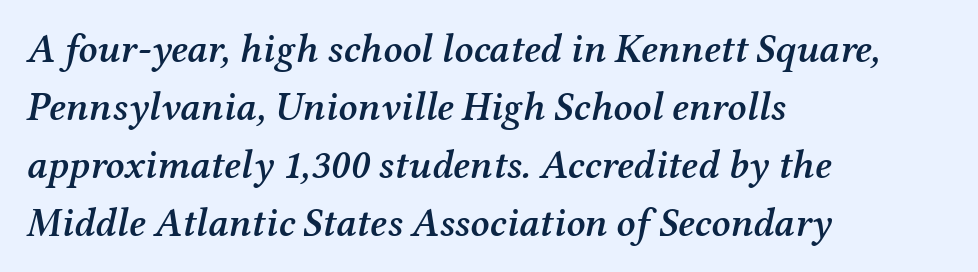
The image shows 40 px semibold serif type, italic (leaning right); set left-aligned, normal line spacing (1.45x), normal letter spacing, not underlined; medium stroke contrast and a medium x-height.
